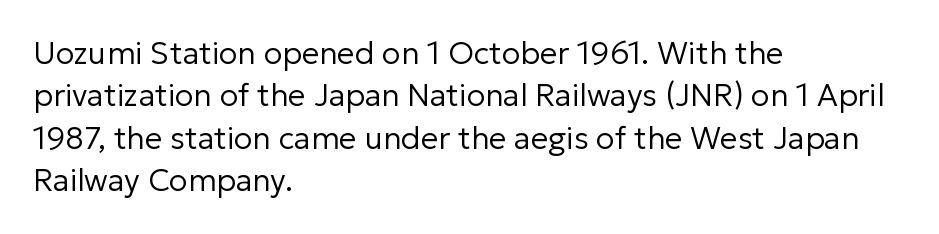
{"serif": "no", "italic": "no", "bold": "no", "weight": "regular", "width": "normal", "stroke_contrast": "low", "x_height": "medium", "monospaced": "no", "underline": "no", "align": "left", "line_spacing": "normal", "line_spacing_ratio": 1.37, "letter_spacing": "normal", "letter_spacing_em": 0.0, "glyph_px": 31}
